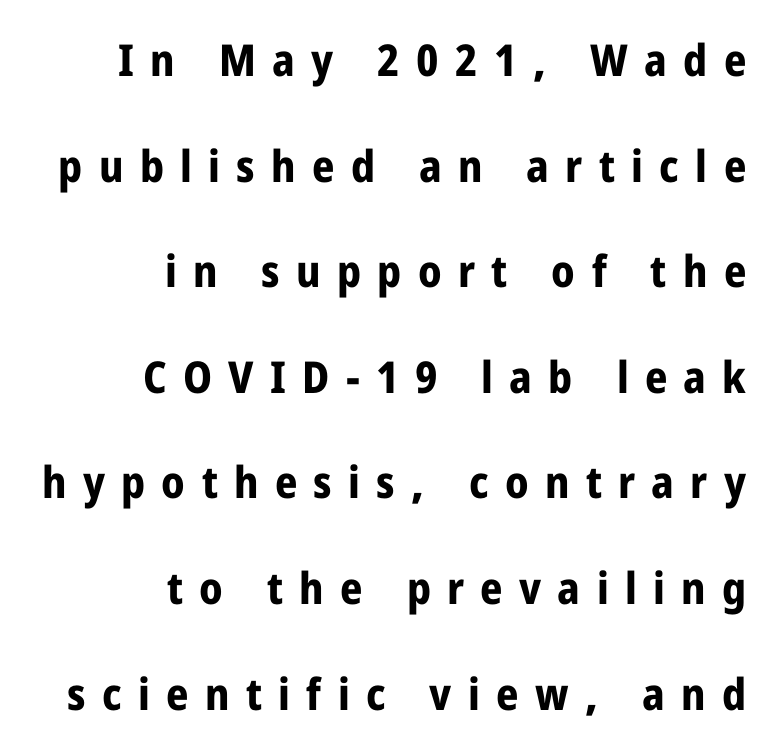
The image shows 44 px bold, condensed sans-serif type, upright; set right-aligned, loose line spacing (2.4x), unusually wide letter spacing (+0.37 em), not underlined; low stroke contrast and a medium x-height.
